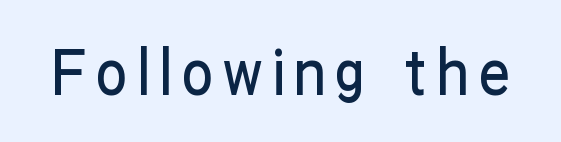
The image shows 63 px condensed sans-serif type, upright; set not underlined; low stroke contrast and a medium x-height.
